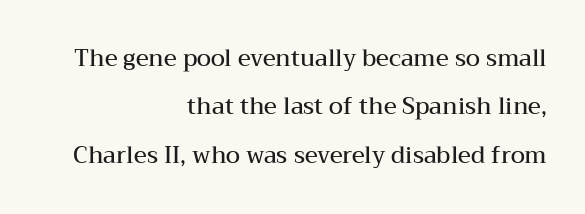
Q: Is the text bold? A: Semi-bold.
Q: Is the text italic (slanted)? A: No, it is upright.
Q: Is the text underlined? A: No.
Q: How is the paragraph aligned? A: Right-aligned.
Q: Is the spacing between letters normal or unusually wide? A: Normal.
Q: Is the spacing between lines tight, normal or loose? A: Loose.
